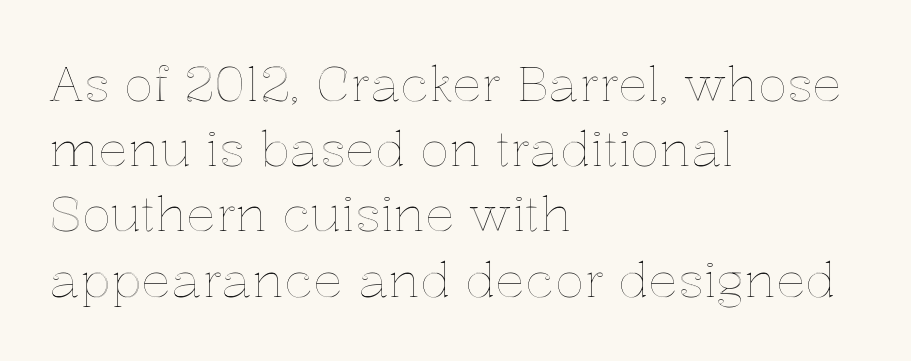
Just letters on the line, the space beneath them empty. Notice how descenders clear the ascenders below comfortably — that's standard leading. Line starts are locked; line ends wander. Varying glyph widths throughout — classic text-font behaviour.
